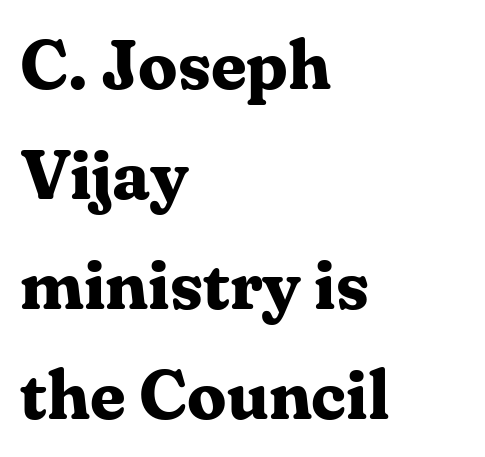
The image shows 70 px bold serif type, upright; set left-aligned, normal line spacing (1.57x), normal letter spacing, not underlined; medium stroke contrast and a medium x-height.
